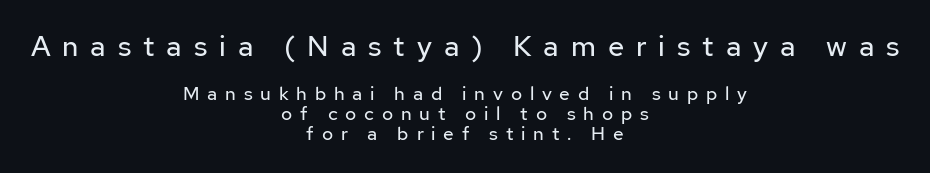
The image shows 29 px regular-weight sans-serif type, upright; set centered, tight line spacing (1.06x), unusually wide letter spacing (+0.41 em), not underlined; the first (top) block is 1.53x larger; low stroke contrast and a medium x-height.
